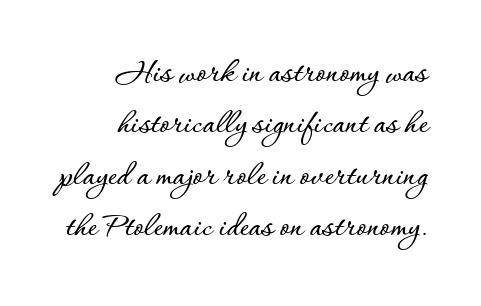
Q: Is the text italic (slanted)? A: Yes.
Q: Is the text underlined? A: No.
Q: How is the paragraph aligned? A: Right-aligned.
Q: Is the spacing between letters normal or unusually wide? A: Normal.
Q: Is the spacing between lines tight, normal or loose? A: Normal.
Q: Width (condensed, normal, or wide)? A: Normal.
Q: Stroke contrast? A: Low.
Q: x-height? A: Small.
Q: Monospaced? A: No.
